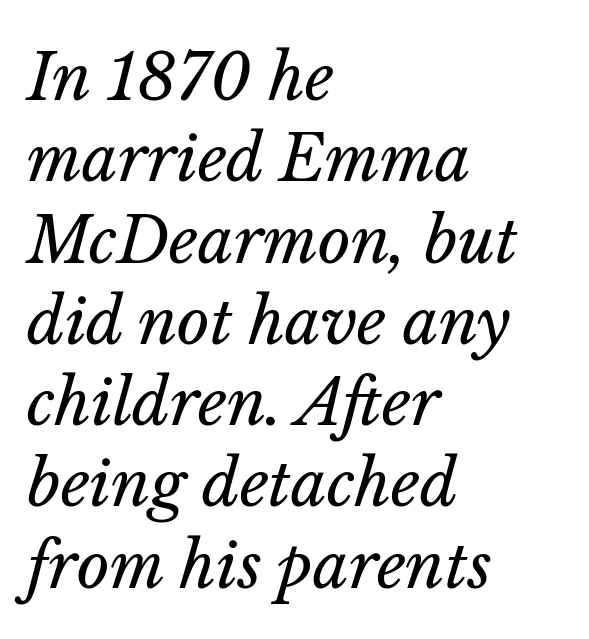
The image shows 63 px regular-weight type, italic (leaning right); set left-aligned, normal line spacing (1.29x), normal letter spacing, not underlined; low stroke contrast and a medium x-height.
